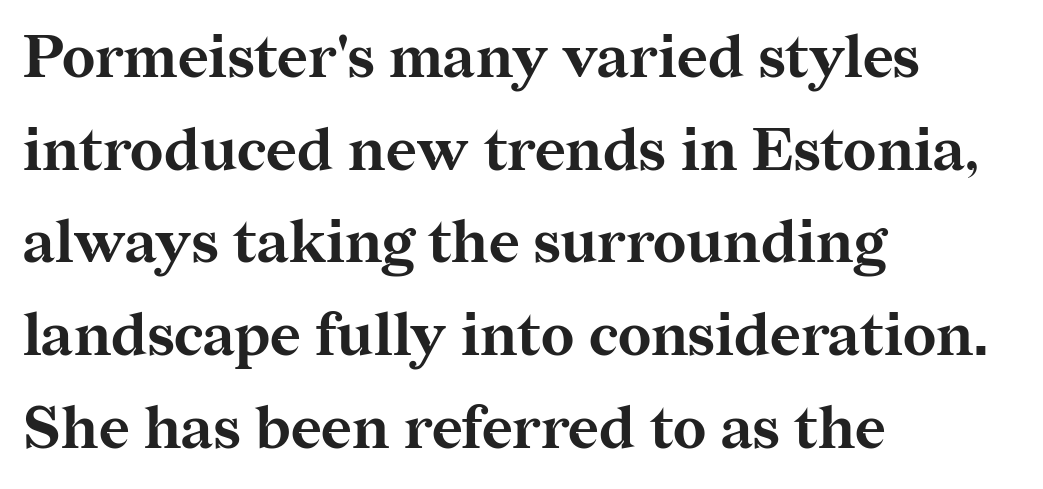
{"serif": "yes", "italic": "no", "bold": "yes", "weight": "bold", "width": "normal", "stroke_contrast": "medium", "x_height": "medium", "monospaced": "no", "underline": "no", "align": "left", "line_spacing": "normal", "line_spacing_ratio": 1.57, "letter_spacing": "normal", "letter_spacing_em": 0.0, "glyph_px": 59}
